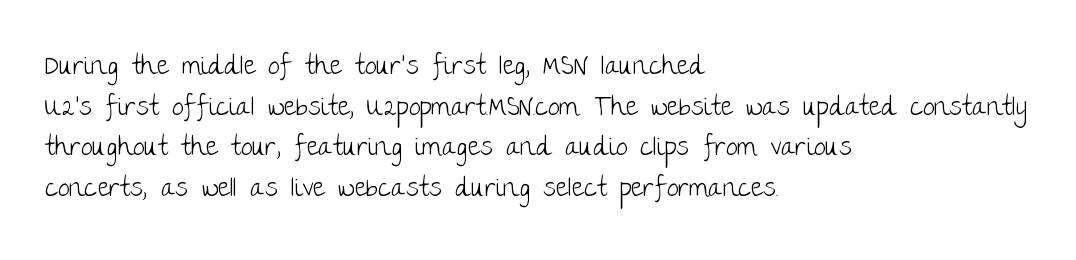
Q: Is the text bold? A: No.
Q: Is the text italic (slanted)? A: No, it is upright.
Q: Is the text underlined? A: No.
Q: How is the paragraph aligned? A: Left-aligned.
Q: Is the spacing between letters normal or unusually wide? A: Normal.
Q: Is the spacing between lines tight, normal or loose? A: Normal.
